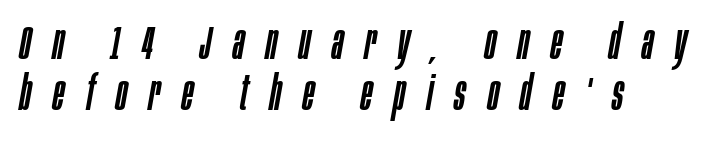
{"italic": "yes", "lean": "right", "slant_degrees": 10, "width": "condensed", "stroke_contrast": "low", "x_height": "large", "monospaced": "no", "underline": "no", "align": "left", "line_spacing": "tight", "line_spacing_ratio": 1.06, "letter_spacing": "wide", "letter_spacing_em": 0.45, "glyph_px": 48}
